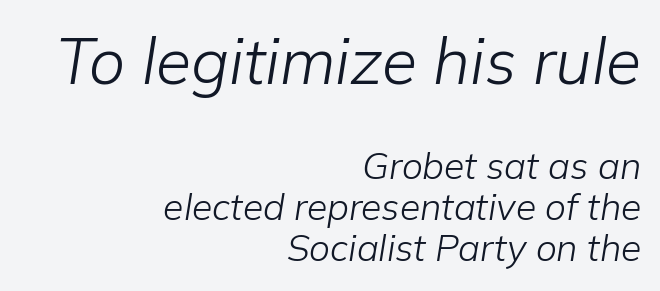
Leading: reduced. The face used here is proportionally spaced, like ordinary book or web type. Letters have the restrained weight of plain body copy at most. Each line ends at the same right margin while the left side varies. When letters slant like this, we call the style italic.
